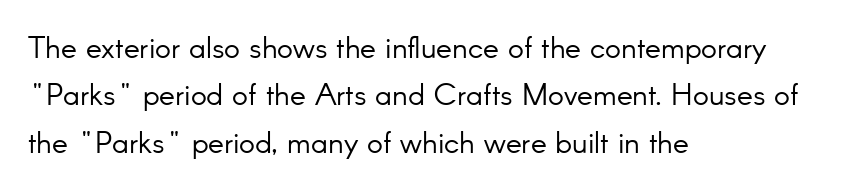
Q: Is the text bold? A: No.
Q: Is the text italic (slanted)? A: No, it is upright.
Q: Is the typeface a serif or a sans-serif typeface? A: Sans-serif.
Q: Is the text underlined? A: No.
Q: How is the paragraph aligned? A: Left-aligned.
Q: Is the spacing between letters normal or unusually wide? A: Normal.
Q: Is the spacing between lines tight, normal or loose? A: Normal.
Q: Width (condensed, normal, or wide)? A: Normal.
Q: Stroke contrast? A: Low.
Q: x-height? A: Small.
Q: Monospaced? A: No.
